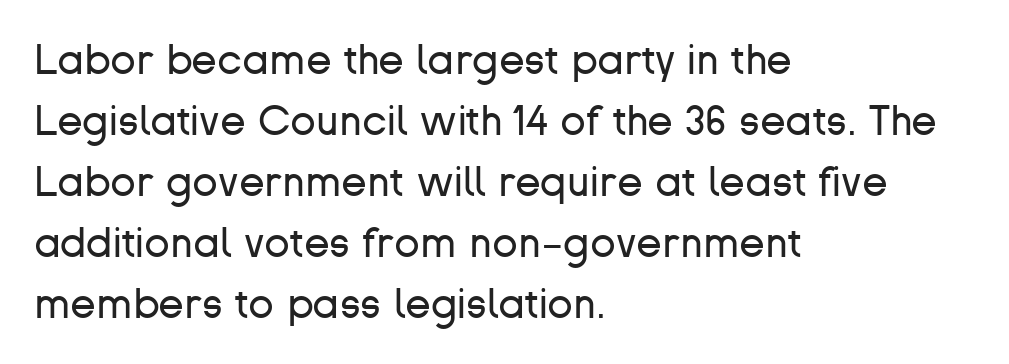
{"serif": "no", "italic": "no", "bold": "no", "weight": "regular", "width": "normal", "stroke_contrast": "low", "x_height": "medium", "monospaced": "no", "underline": "no", "align": "left", "line_spacing": "normal", "line_spacing_ratio": 1.45, "letter_spacing": "normal", "letter_spacing_em": 0.0, "glyph_px": 42}
